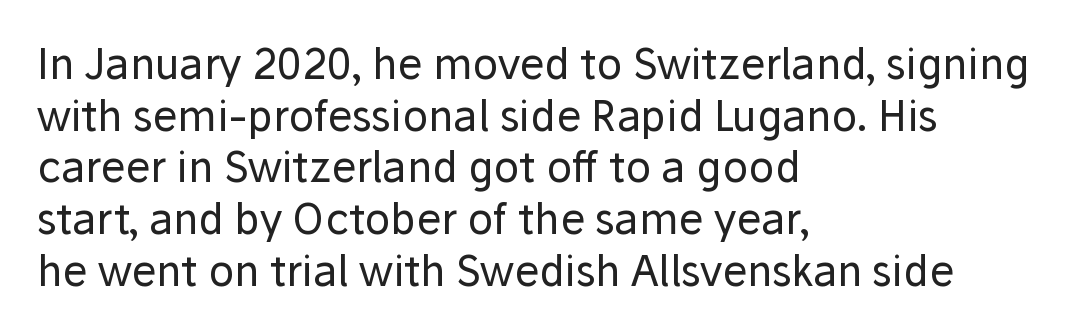
The image shows 42 px regular-weight sans-serif type, upright; set left-aligned, line spacing 1.23x, normal letter spacing, not underlined; low stroke contrast and a medium x-height.
